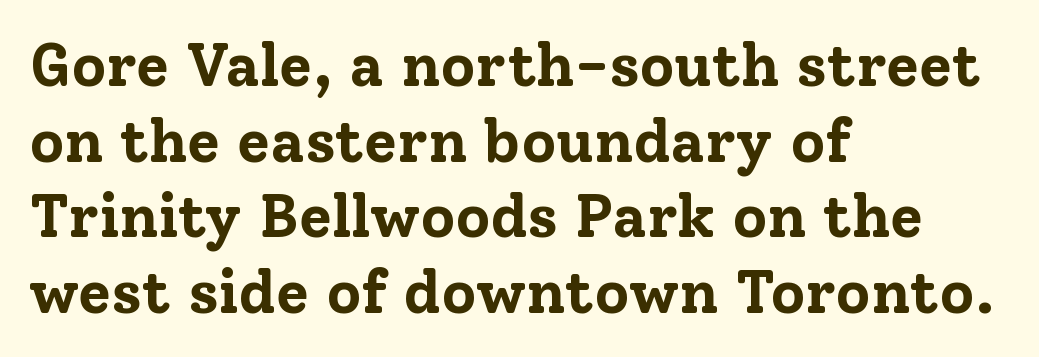
{"serif": "yes", "italic": "no", "bold": "yes", "weight": "bold", "width": "normal", "stroke_contrast": "low", "x_height": "medium", "monospaced": "no", "underline": "no", "align": "left", "line_spacing": "normal", "line_spacing_ratio": 1.26, "letter_spacing": "normal", "letter_spacing_em": 0.0, "glyph_px": 60}
